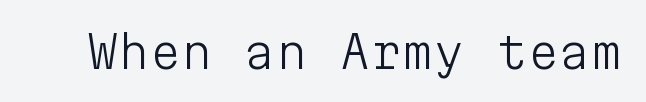
Q: Is the text bold? A: No.
Q: Is the text italic (slanted)? A: No, it is upright.
Q: Is the typeface a serif or a sans-serif typeface? A: Sans-serif.
Q: Is the text underlined? A: No.
Q: Is the spacing between letters normal or unusually wide? A: Normal.
Q: Width (condensed, normal, or wide)? A: Normal.
Q: Stroke contrast? A: Low.
Q: x-height? A: Medium.
Q: Monospaced? A: Yes.
